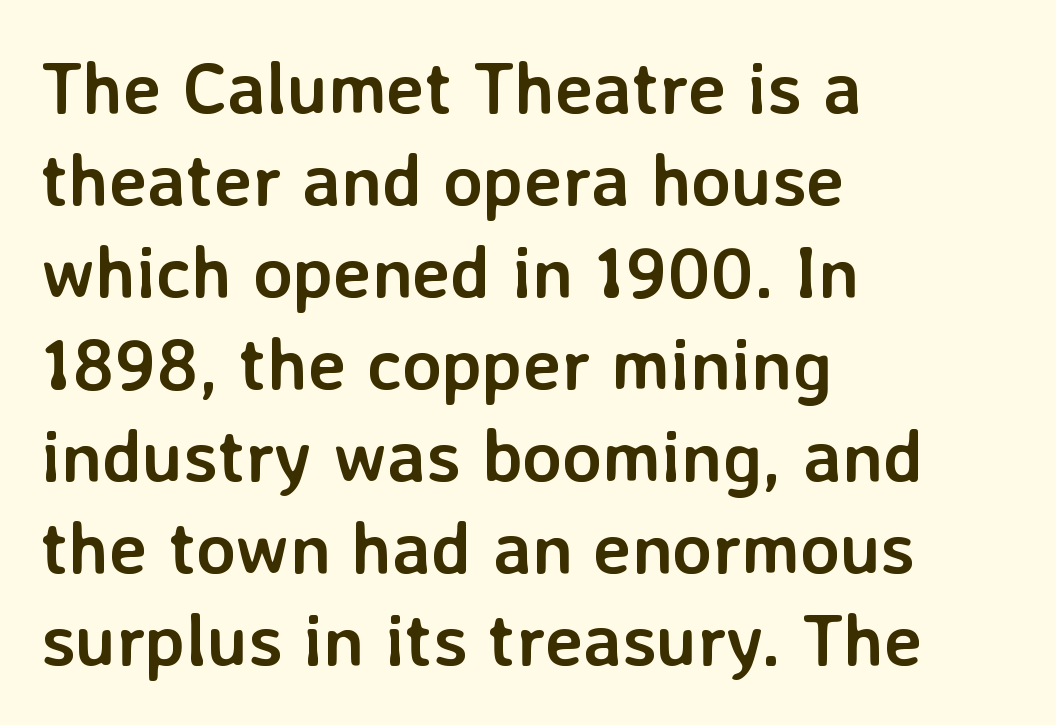
Q: Is the text bold? A: Yes.
Q: Is the text italic (slanted)? A: No, it is upright.
Q: Is the typeface a serif or a sans-serif typeface? A: Sans-serif.
Q: Is the text underlined? A: No.
Q: How is the paragraph aligned? A: Left-aligned.
Q: Is the spacing between letters normal or unusually wide? A: Normal.
Q: Is the spacing between lines tight, normal or loose? A: Normal.
Q: Width (condensed, normal, or wide)? A: Normal.
Q: Stroke contrast? A: Low.
Q: x-height? A: Medium.
Q: Monospaced? A: No.
